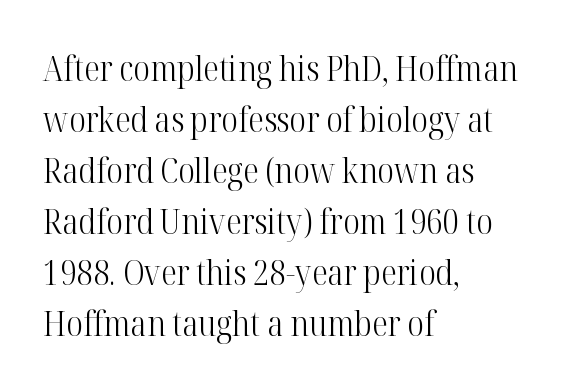
Q: Is the text bold? A: No.
Q: Is the text italic (slanted)? A: No, it is upright.
Q: Is the typeface a serif or a sans-serif typeface? A: Serif.
Q: Is the text underlined? A: No.
Q: How is the paragraph aligned? A: Left-aligned.
Q: Is the spacing between letters normal or unusually wide? A: Normal.
Q: Is the spacing between lines tight, normal or loose? A: Normal.
Q: Width (condensed, normal, or wide)? A: Condensed.
Q: Stroke contrast? A: High.
Q: x-height? A: Medium.
Q: Monospaced? A: No.
